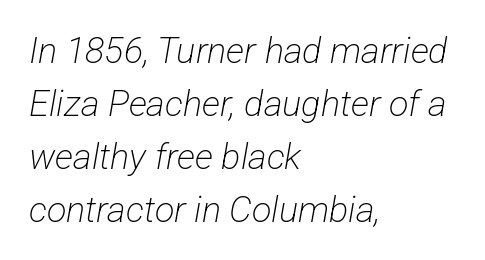
Examine the stroke ends and you'll find no serifs. The text block is weighted toward the left margin, trailing off unevenly rightward. The face used here is rendered with its standard letterfit. Unmarked baselines from the first word to the last. Here the designer chose a conventional face with non-uniform glyph widths.
